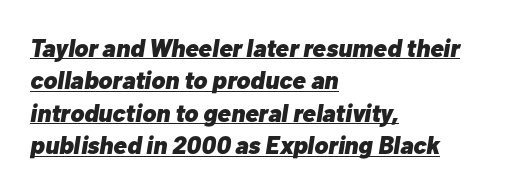
Q: Is the text bold? A: Yes.
Q: Is the text italic (slanted)? A: Yes, it leans right by about 10 degrees.
Q: Is the text underlined? A: Yes.
Q: How is the paragraph aligned? A: Left-aligned.
Q: Is the spacing between letters normal or unusually wide? A: Normal.
Q: Is the spacing between lines tight, normal or loose? A: Normal.
